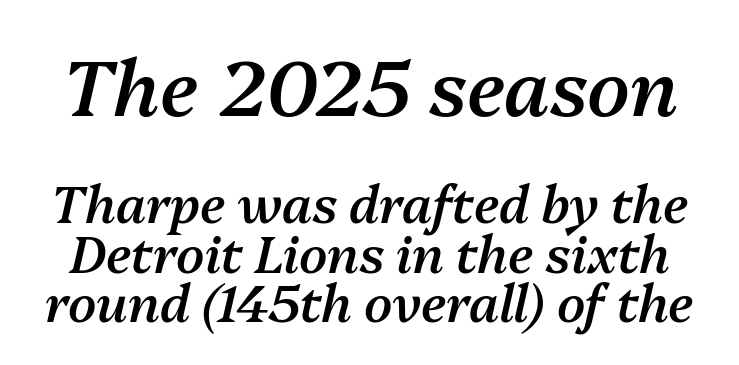
{"italic": "yes", "lean": "right", "slant_degrees": 13, "bold": "semi", "weight": "semibold", "width": "normal", "stroke_contrast": "medium", "x_height": "medium", "monospaced": "no", "underline": "no", "line_spacing": "tight", "line_spacing_ratio": 0.97, "letter_spacing": "normal", "letter_spacing_em": 0.0, "larger_block": "first", "size_ratio": 1.51, "glyph_px": 77}
